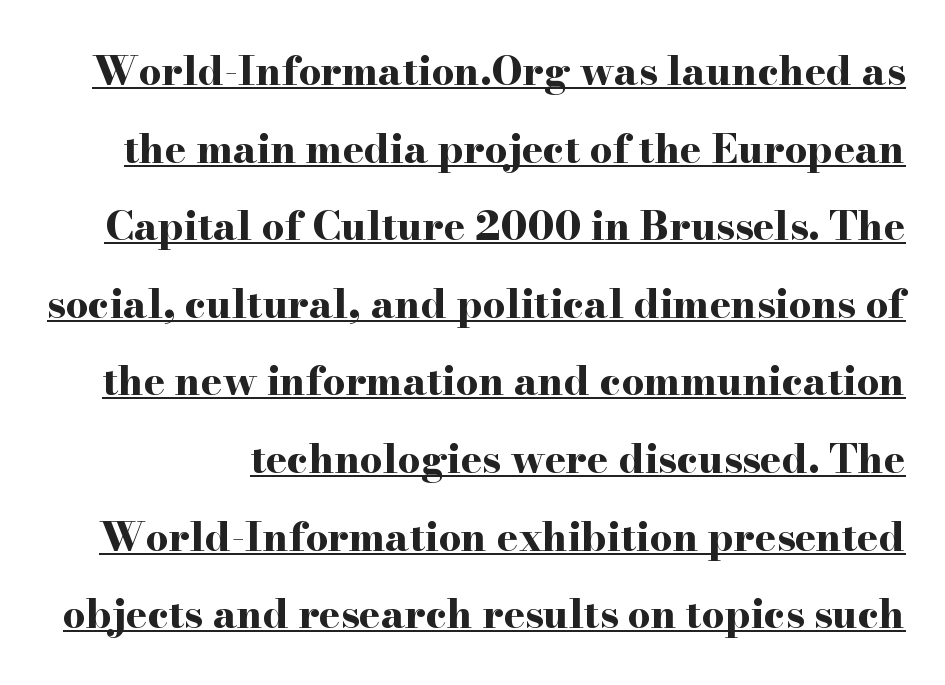
The type family on display is of the serif kind. Is the letter spacing exaggerated? No — it looks like the ordinary default. These lines are rendered in a variable-pitch font. These lines carry a lot of weight — the face is fully bold. Unlike italic type, these characters show no tilt at all.
